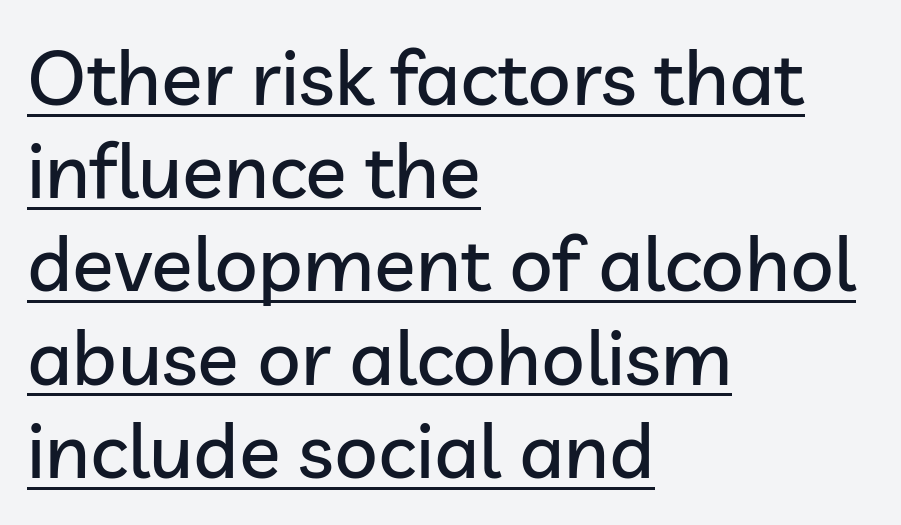
The image shows 77 px sans-serif type, upright; set left-aligned, line spacing 1.21x, normal letter spacing, underlined; low stroke contrast and a medium x-height.
